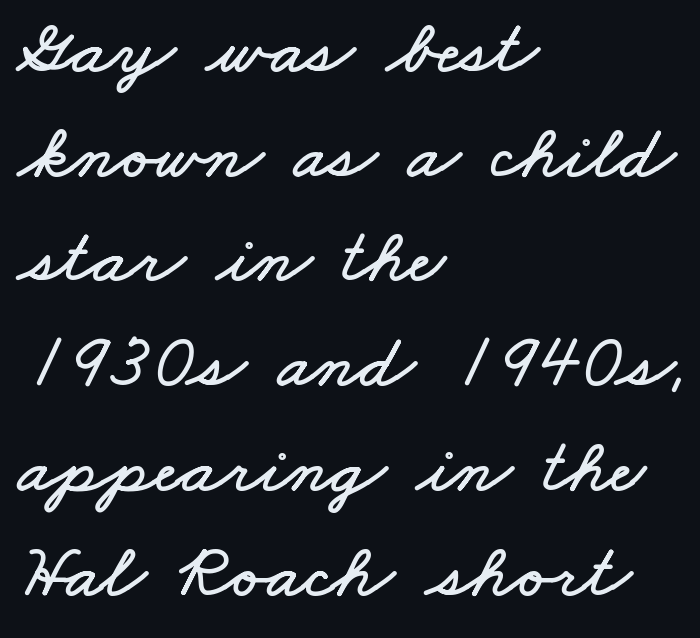
Q: Is the text underlined? A: No.
Q: How is the paragraph aligned? A: Left-aligned.
Q: Is the spacing between letters normal or unusually wide? A: Normal.
Q: Is the spacing between lines tight, normal or loose? A: Normal.
Q: Width (condensed, normal, or wide)? A: Wide.
Q: Stroke contrast? A: Low.
Q: x-height? A: Small.
Q: Monospaced? A: No.
